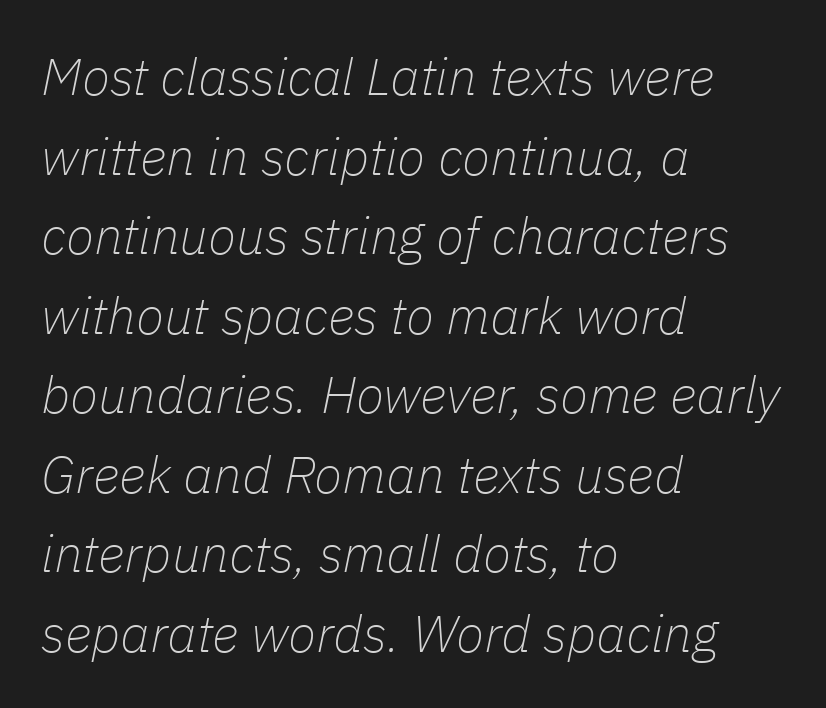
Horizontally, the lines are justified to the leading edge only. Counters stay open thanks to moderate or lighter strokes. Rendered with sloped, italic letterforms. The passage shown has conventional tracking throughout. Is this a fixed-width face? No — the glyphs have proportional, varying widths.
